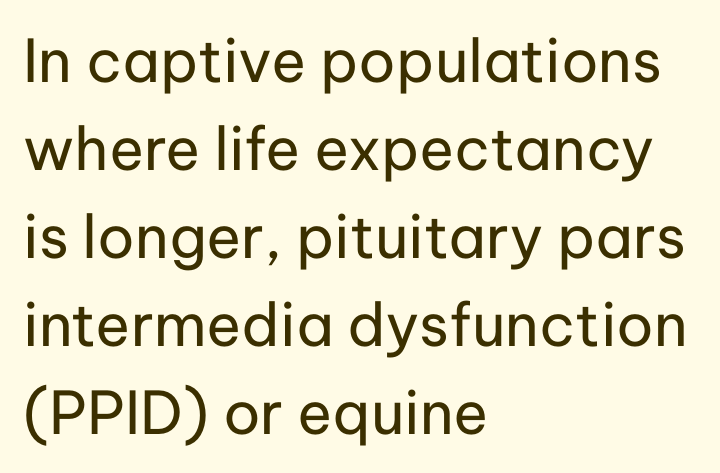
Posture: upright roman. Proportional: the letters do not fall into vertical columns. The passage shown is typeset with a sans-serif family. Horizontal bands of white between lines are of average thickness.
